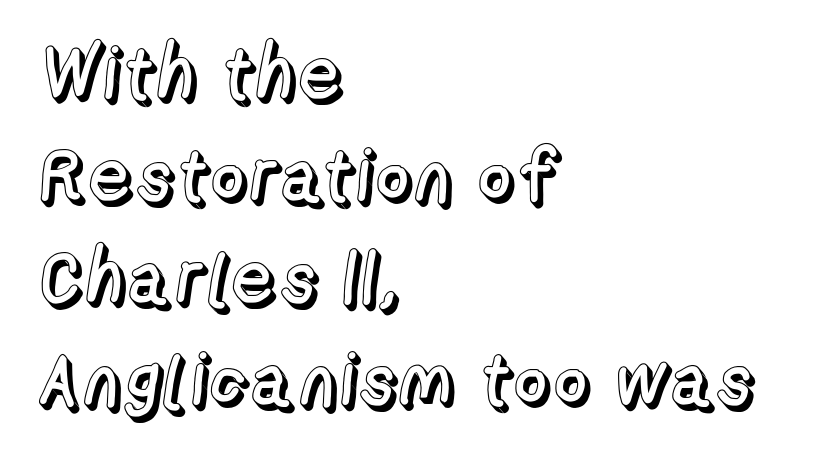
{"width": "normal", "x_height": "medium", "monospaced": "no", "underline": "no", "align": "left", "line_spacing": "normal", "line_spacing_ratio": 1.38, "letter_spacing": "normal", "letter_spacing_em": 0.0, "glyph_px": 74}
